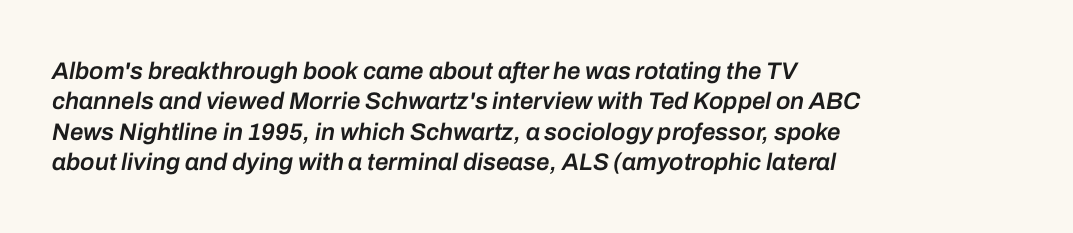
The image shows 24 px text type, italic (leaning right); set left-aligned, normal line spacing (1.27x), normal letter spacing, not underlined.
